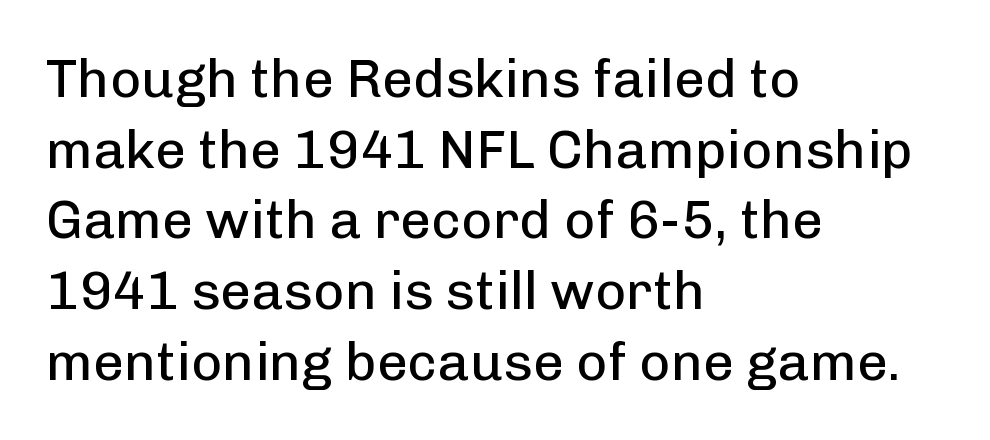
Q: Is the text bold? A: No.
Q: Is the text italic (slanted)? A: No, it is upright.
Q: Is the typeface a serif or a sans-serif typeface? A: Sans-serif.
Q: Is the text underlined? A: No.
Q: How is the paragraph aligned? A: Left-aligned.
Q: Is the spacing between letters normal or unusually wide? A: Normal.
Q: Is the spacing between lines tight, normal or loose? A: Normal.
Q: Width (condensed, normal, or wide)? A: Normal.
Q: Stroke contrast? A: Low.
Q: x-height? A: Medium.
Q: Monospaced? A: No.
